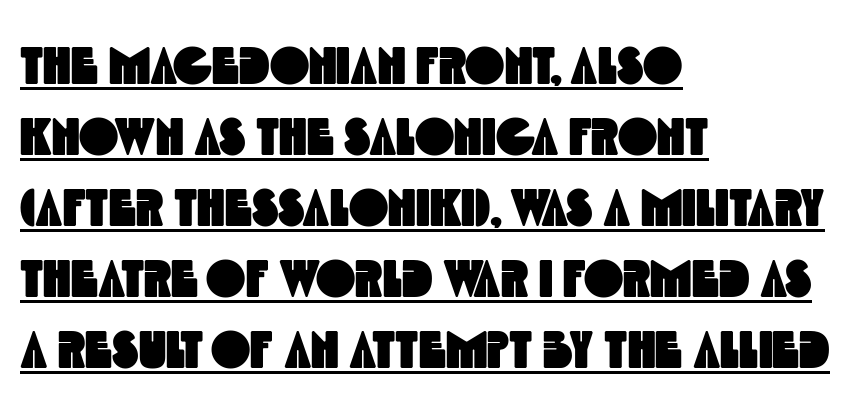
The image shows 53 px condensed sans-serif type; set left-aligned, normal line spacing (1.34x), normal letter spacing, underlined; a large x-height.
